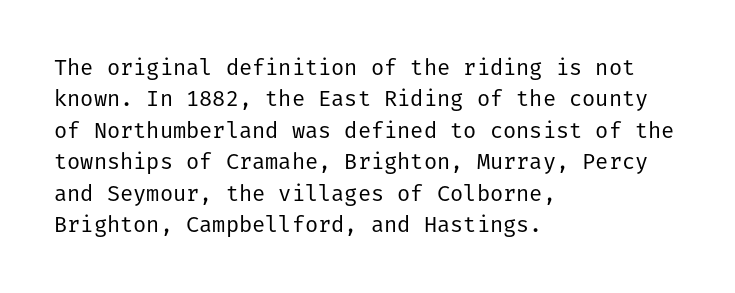
Q: Is the text bold? A: No.
Q: Is the text italic (slanted)? A: No, it is upright.
Q: Is the text underlined? A: No.
Q: How is the paragraph aligned? A: Left-aligned.
Q: Is the spacing between letters normal or unusually wide? A: Normal.
Q: Is the spacing between lines tight, normal or loose? A: Normal.
